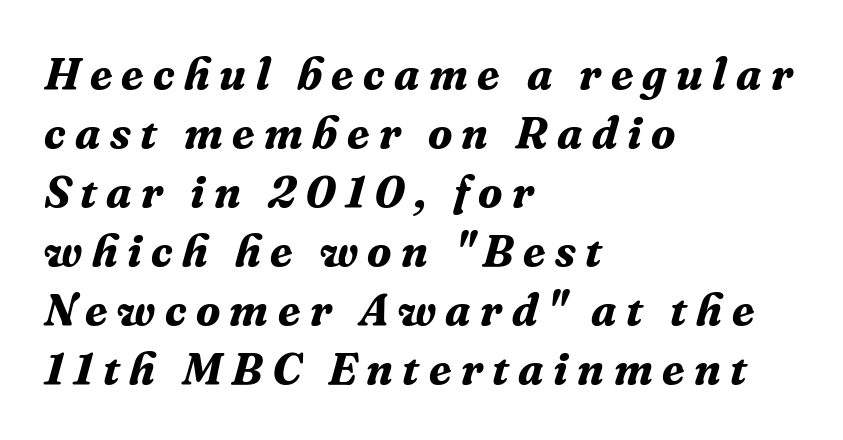
The image shows 45 px bold serif type, italic (leaning right); set left-aligned, normal line spacing (1.31x), unusually wide letter spacing (+0.21 em), not underlined; medium stroke contrast and a medium x-height.
